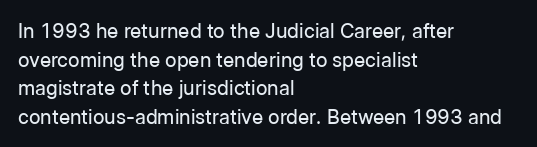
{"italic": "no", "bold": "no", "underline": "no", "align": "left", "line_spacing": "normal", "line_spacing_ratio": 1.43, "letter_spacing": "normal", "letter_spacing_em": 0.0, "glyph_px": 20}
